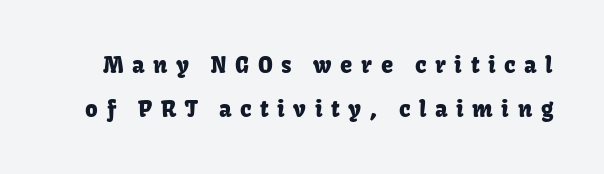
The image shows 22 px text type, upright; set loose line spacing (2.0x), unusually wide letter spacing (+0.39 em), not underlined.
